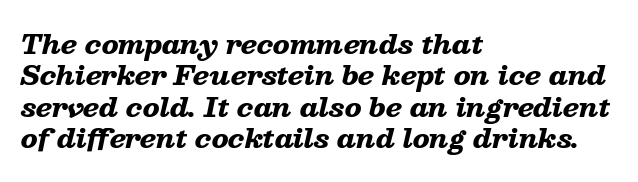
The image shows 26 px bold type, italic (leaning right); set left-aligned, line spacing 1.21x, normal letter spacing, not underlined.
